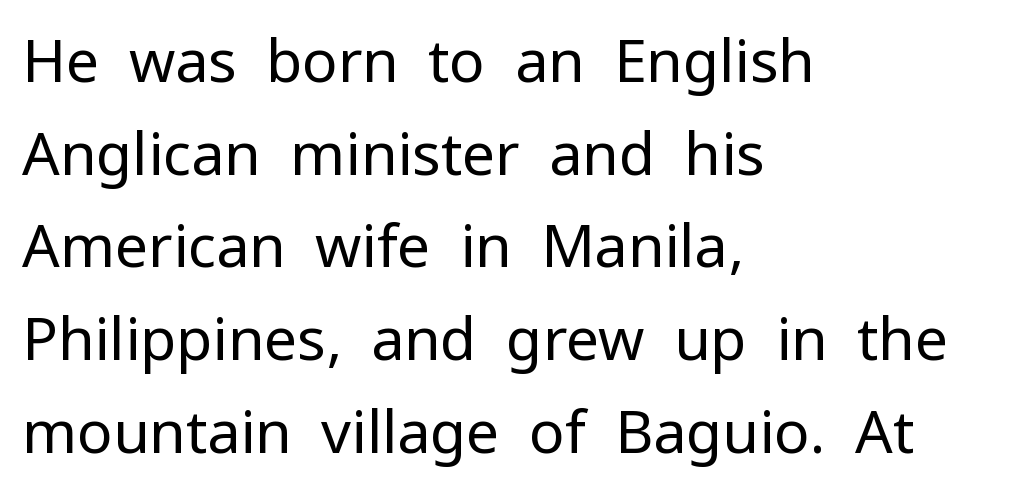
{"serif": "no", "italic": "no", "bold": "no", "weight": "regular", "width": "normal", "stroke_contrast": "low", "x_height": "medium", "monospaced": "no", "underline": "no", "align": "left", "line_spacing": "normal", "line_spacing_ratio": 1.57, "letter_spacing": "normal", "letter_spacing_em": 0.0, "glyph_px": 59}
